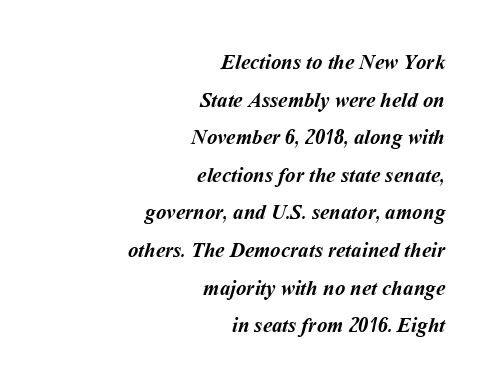
The image shows 21 px bold type; set right-aligned, line spacing 1.79x, normal letter spacing, not underlined.
